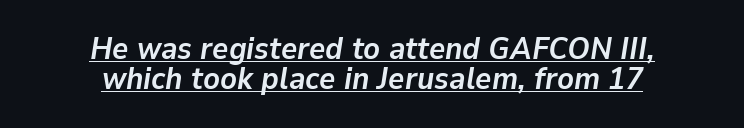
The image shows 31 px semibold type, italic (leaning right); set centered, tight line spacing (0.97x), normal letter spacing, underlined; low stroke contrast and a medium x-height.
